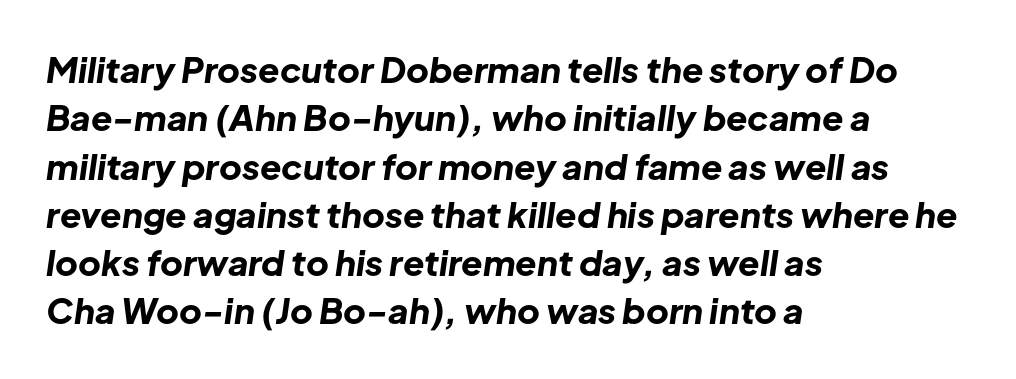
{"italic": "yes", "lean": "right", "slant_degrees": 8, "bold": "yes", "weight": "bold", "width": "normal", "stroke_contrast": "low", "x_height": "medium", "monospaced": "no", "underline": "no", "align": "left", "line_spacing": "normal", "line_spacing_ratio": 1.38, "letter_spacing": "normal", "letter_spacing_em": 0.0, "glyph_px": 35}
